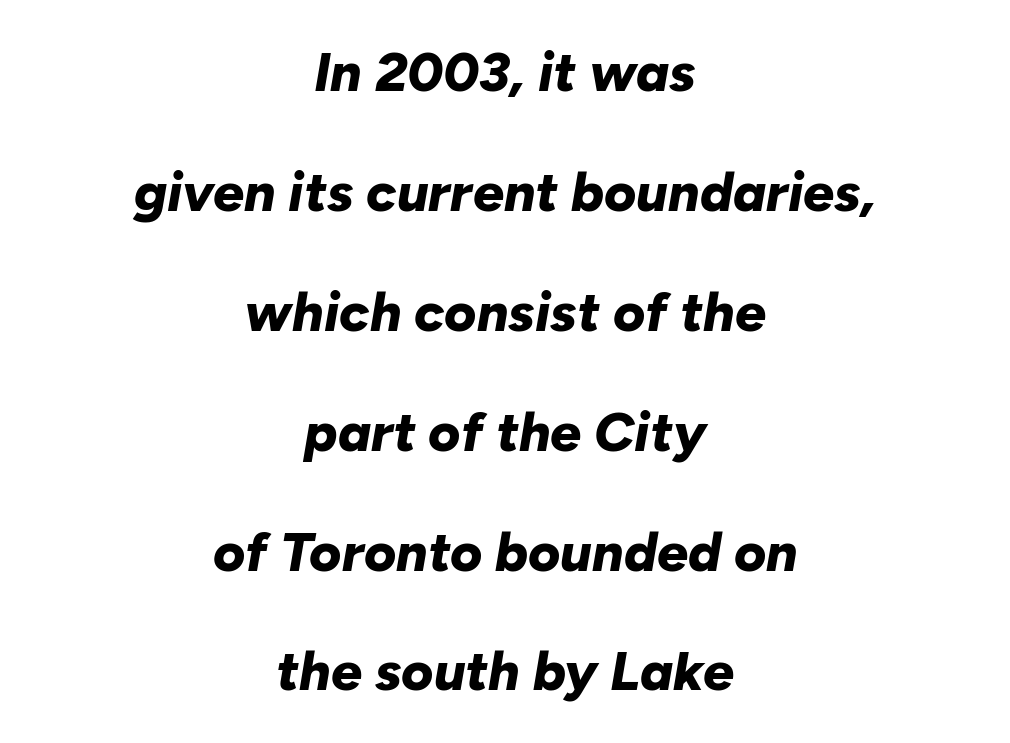
Compared with a flush-left layout, this one balances lines on the center instead. You could not count columns in this text — the font is proportionally spaced. Does the lettering tilt? It does — this is italic. Caption: bold face, heavy strokes.
